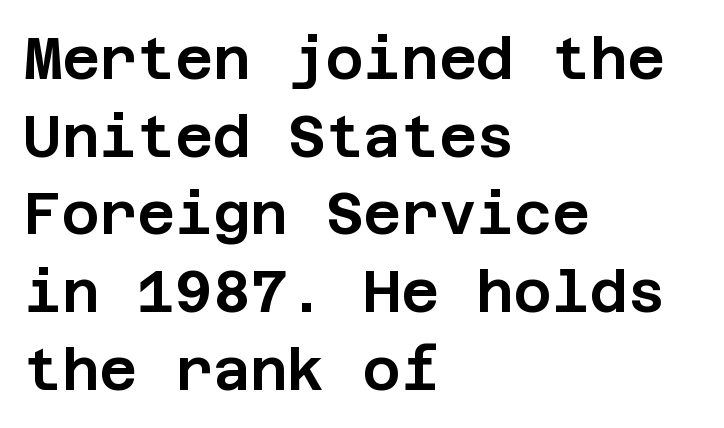
{"serif": "no", "italic": "no", "width": "normal", "stroke_contrast": "low", "x_height": "large", "underline": "no", "align": "left", "line_spacing": "normal", "line_spacing_ratio": 1.34, "letter_spacing": "normal", "letter_spacing_em": 0.0, "glyph_px": 58}
